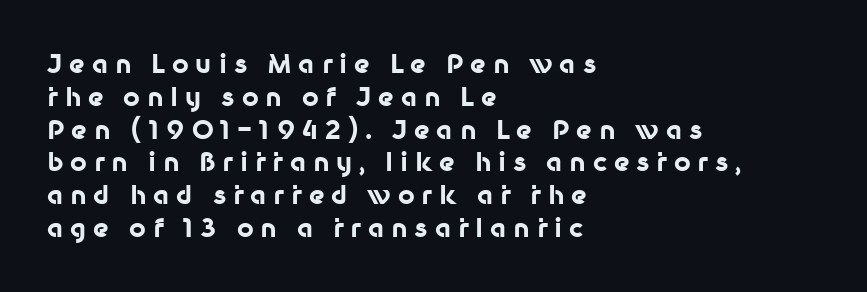
The tracking reads as deliberately expanded to a designer's eye. The space between consecutive lines is moderate. The glyphs are unaccompanied by any horizontal stroke below them. A typesetter would mark this as roman, not italic.
